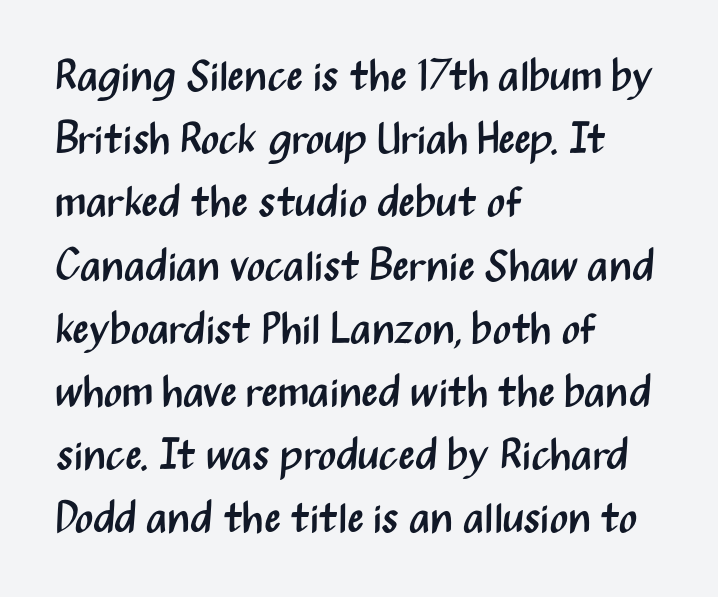
{"serif": "no", "italic": "no", "bold": "no", "weight": "regular", "width": "condensed", "stroke_contrast": "medium", "x_height": "medium", "monospaced": "no", "underline": "no", "align": "left", "line_spacing": "normal", "line_spacing_ratio": 1.47, "letter_spacing": "normal", "letter_spacing_em": 0.0, "glyph_px": 43}
